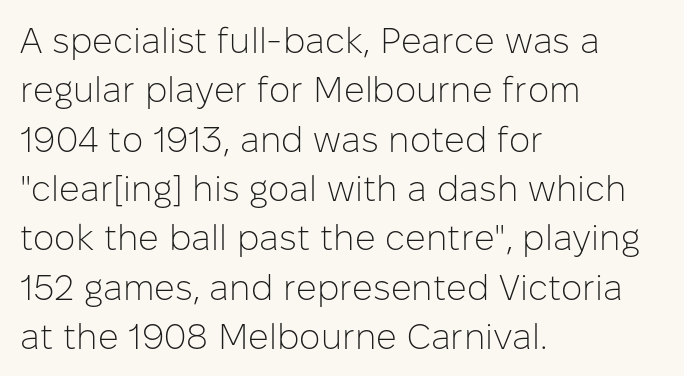
The image shows 36 px light sans-serif type, upright; set left-aligned, normal line spacing (1.37x), normal letter spacing, not underlined; low stroke contrast and a medium x-height.
